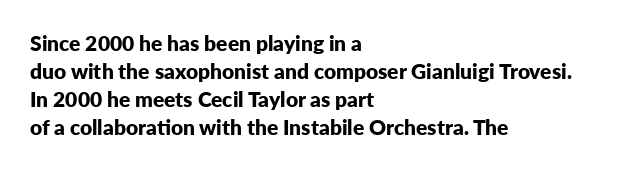
{"italic": "no", "bold": "yes", "underline": "no", "align": "left", "line_spacing": "normal", "line_spacing_ratio": 1.34, "letter_spacing": "normal", "letter_spacing_em": 0.0, "glyph_px": 21}
